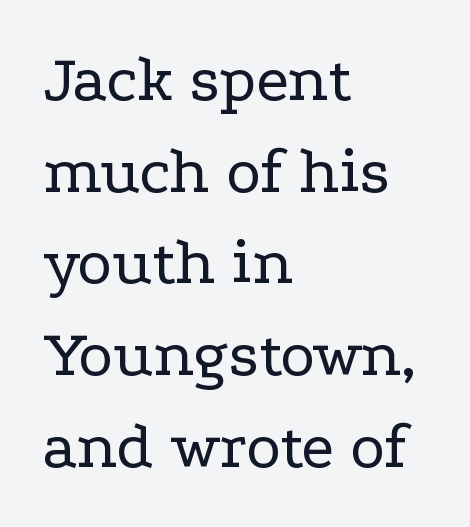
The paragraph has a hard left edge and a soft right edge. Nobody touched the tracking dial on this one. Each new line begins a customary step beneath the previous one. A roman cut, with each character standing at attention. The typeface has the unassuming heft of standard copy or less.
